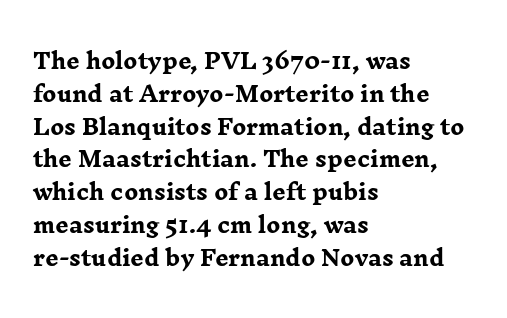
{"italic": "no", "bold": "yes", "underline": "no", "align": "left", "line_spacing": "normal", "line_spacing_ratio": 1.56, "letter_spacing": "normal", "letter_spacing_em": 0.0, "glyph_px": 21}
